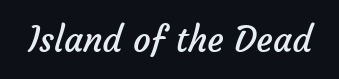
{"serif": "no", "bold": "no", "weight": "regular", "width": "normal", "stroke_contrast": "low", "x_height": "medium", "monospaced": "no", "underline": "no", "letter_spacing": "normal", "letter_spacing_em": 0.0, "glyph_px": 35}
